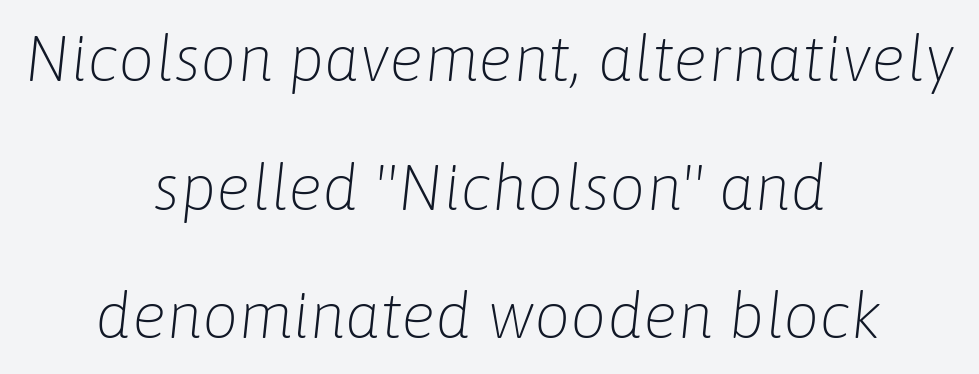
Q: Is the text bold? A: No.
Q: Is the text italic (slanted)? A: Yes, it leans right by about 6 degrees.
Q: Is the text underlined? A: No.
Q: How is the paragraph aligned? A: Centered.
Q: Is the spacing between letters normal or unusually wide? A: Normal.
Q: Is the spacing between lines tight, normal or loose? A: Loose.
Q: Width (condensed, normal, or wide)? A: Normal.
Q: Stroke contrast? A: Low.
Q: x-height? A: Medium.
Q: Monospaced? A: No.
